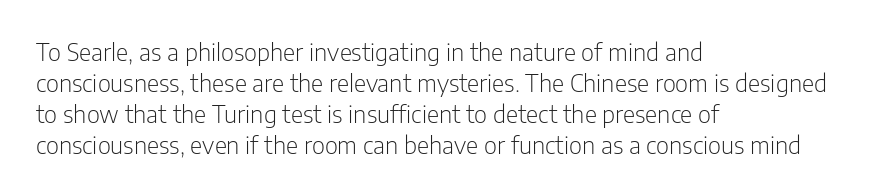
{"italic": "no", "bold": "no", "underline": "no", "align": "left", "line_spacing": "normal", "line_spacing_ratio": 1.29, "letter_spacing": "normal", "letter_spacing_em": 0.0, "glyph_px": 24}
